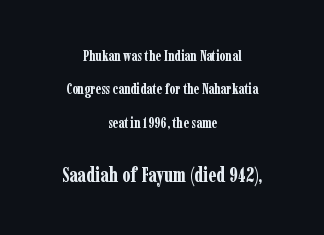
Line starts and ends both wander, symmetrically. This rendering leaves character spacing at its baseline value. Only glyphs here, with clear space below each row. If you squint, the bottom block still reads clearly — it's the larger of the two. The specimen reads as upright at a glance. Bold? Absolutely — the strokes are thick and heavy.
